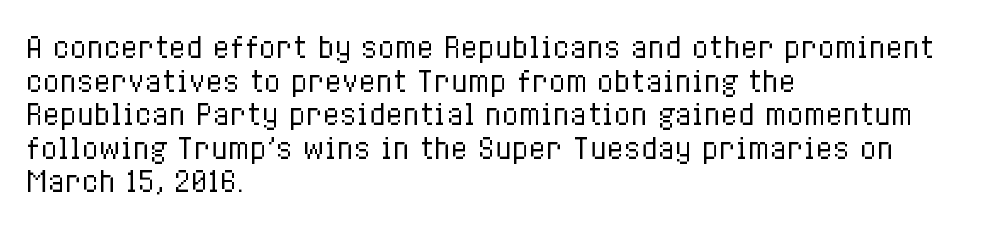
The image shows 28 px regular-weight, condensed type, upright; set left-aligned, line spacing 1.2x, normal letter spacing, not underlined; low stroke contrast and a medium x-height.
